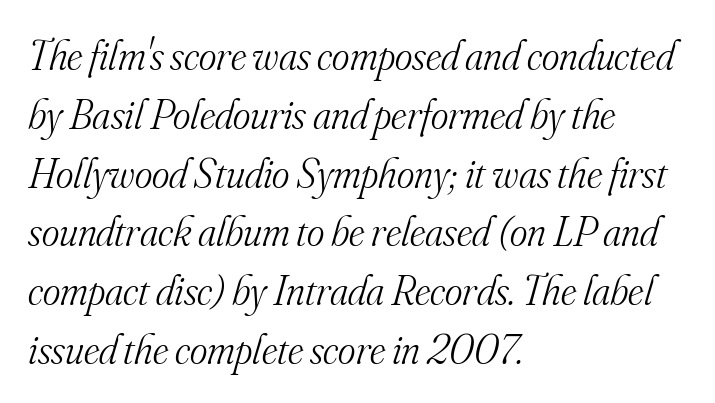
Q: Is the text bold? A: No.
Q: Is the text italic (slanted)? A: Yes, it leans right by about 16 degrees.
Q: Is the typeface a serif or a sans-serif typeface? A: Serif.
Q: Is the text underlined? A: No.
Q: How is the paragraph aligned? A: Left-aligned.
Q: Is the spacing between letters normal or unusually wide? A: Normal.
Q: Is the spacing between lines tight, normal or loose? A: Normal.
Q: Width (condensed, normal, or wide)? A: Normal.
Q: Stroke contrast? A: Medium.
Q: x-height? A: Small.
Q: Monospaced? A: No.
